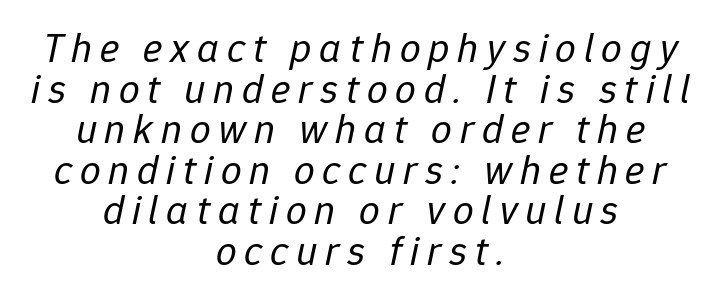
{"italic": "yes", "lean": "right", "slant_degrees": 12, "bold": "no", "weight": "regular", "width": "normal", "stroke_contrast": "low", "x_height": "medium", "monospaced": "no", "underline": "no", "align": "center", "line_spacing": "tight", "line_spacing_ratio": 0.99, "glyph_px": 41}
